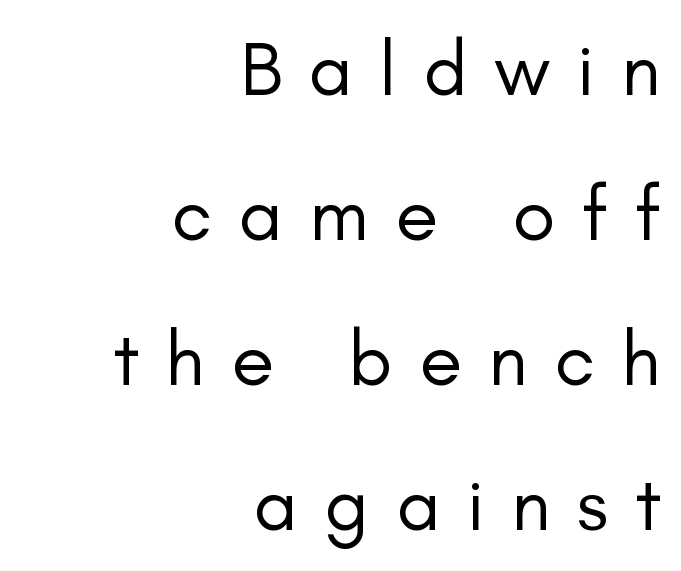
How are the letters spaced? Widely, with obvious added tracking. Each letter keeps its own natural width here, so spacing adapts to shape. Check the space under the baseline: it is left empty. Typographically, this falls in the sans-serif category. These lines are set flush right with a ragged left edge. Heaviness? Minimal to ordinary, like unemphasized prose.
